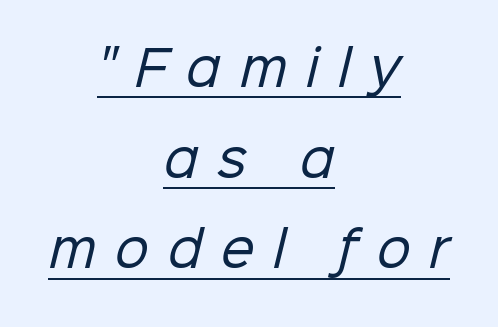
The image shows 48 px regular-weight sans-serif type; set centered, line spacing 1.89x, unusually wide letter spacing (+0.39 em), underlined; low stroke contrast and a medium x-height.
